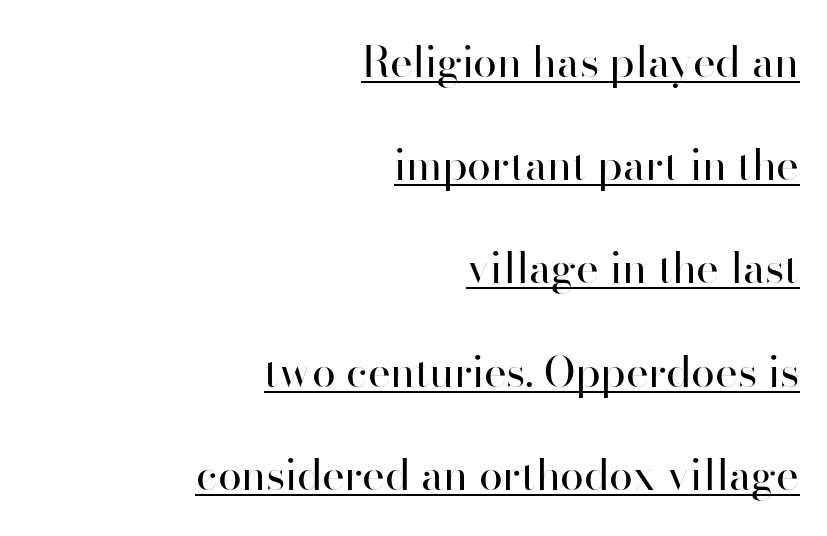
Q: Is the text bold? A: No.
Q: Is the text italic (slanted)? A: No, it is upright.
Q: Is the typeface a serif or a sans-serif typeface? A: Sans-serif.
Q: Is the text underlined? A: Yes.
Q: How is the paragraph aligned? A: Right-aligned.
Q: Is the spacing between letters normal or unusually wide? A: Normal.
Q: Is the spacing between lines tight, normal or loose? A: Loose.
Q: Width (condensed, normal, or wide)? A: Normal.
Q: Stroke contrast? A: High.
Q: x-height? A: Small.
Q: Monospaced? A: No.
